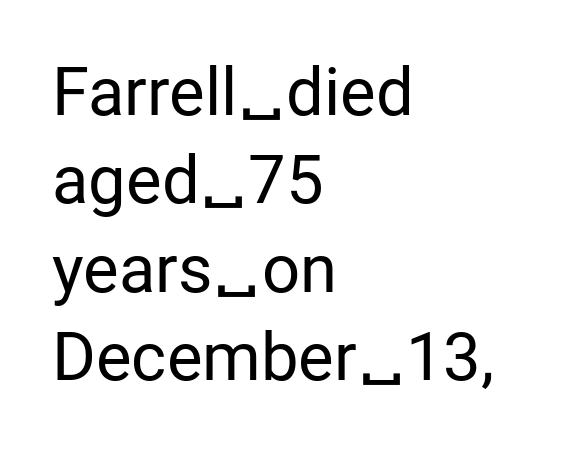
Q: Is the text bold? A: No.
Q: Is the text italic (slanted)? A: No, it is upright.
Q: Is the typeface a serif or a sans-serif typeface? A: Sans-serif.
Q: Is the text underlined? A: No.
Q: How is the paragraph aligned? A: Left-aligned.
Q: Is the spacing between letters normal or unusually wide? A: Normal.
Q: Is the spacing between lines tight, normal or loose? A: Normal.
Q: Width (condensed, normal, or wide)? A: Normal.
Q: Stroke contrast? A: Low.
Q: x-height? A: Medium.
Q: Monospaced? A: No.
